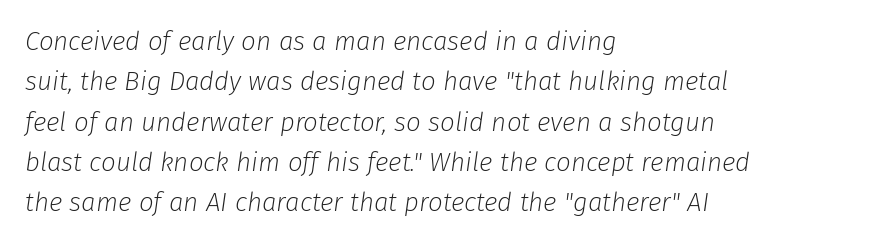
The face used here is rendered with its standard letterfit. The lines are quadded left. Descenders are the only things crossing below the line. Vertical spacing — default. Would a proofreader flag this as italicized? Yes. Each stroke keeps to a modest, everyday thickness or less.
